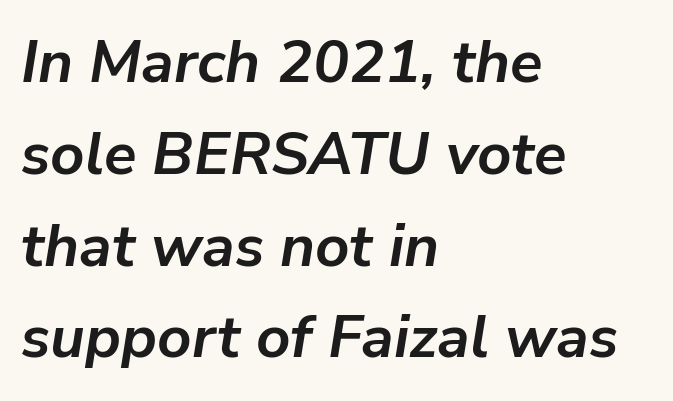
Q: Is the text bold? A: Yes.
Q: Is the text italic (slanted)? A: Yes, it leans right by about 9 degrees.
Q: Is the text underlined? A: No.
Q: How is the paragraph aligned? A: Left-aligned.
Q: Is the spacing between letters normal or unusually wide? A: Normal.
Q: Is the spacing between lines tight, normal or loose? A: Normal.
Q: Width (condensed, normal, or wide)? A: Normal.
Q: Stroke contrast? A: Low.
Q: x-height? A: Medium.
Q: Monospaced? A: No.
